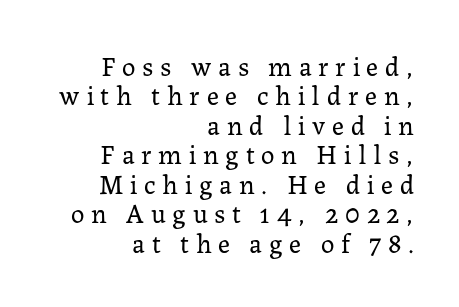
{"italic": "no", "bold": "no", "underline": "no", "align": "right", "line_spacing": "tight", "line_spacing_ratio": 1.09, "letter_spacing": "wide", "letter_spacing_em": 0.25, "glyph_px": 27}
